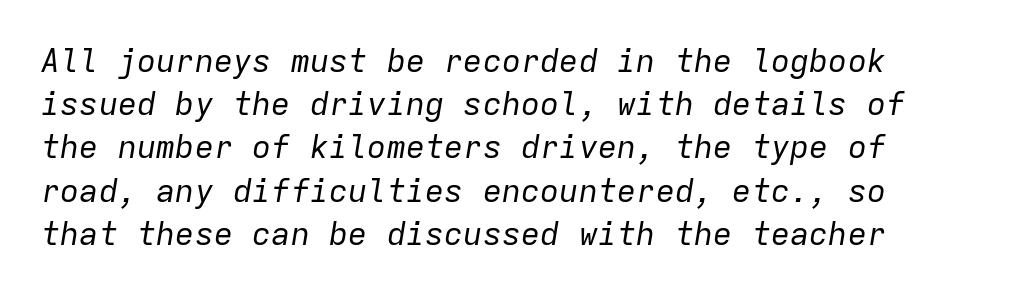
{"italic": "yes", "lean": "right", "slant_degrees": 9, "bold": "no", "weight": "regular", "width": "normal", "stroke_contrast": "low", "x_height": "medium", "monospaced": "yes", "underline": "no", "line_spacing": "normal", "line_spacing_ratio": 1.35, "letter_spacing": "normal", "letter_spacing_em": 0.0, "glyph_px": 32}
